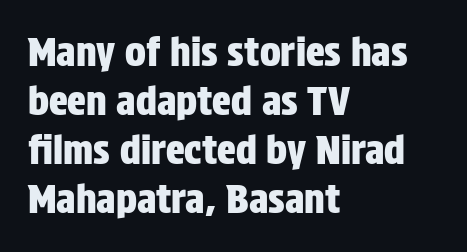
Q: Is the text italic (slanted)? A: No, it is upright.
Q: Is the typeface a serif or a sans-serif typeface? A: Sans-serif.
Q: Is the text underlined? A: No.
Q: How is the paragraph aligned? A: Left-aligned.
Q: Is the spacing between letters normal or unusually wide? A: Normal.
Q: Is the spacing between lines tight, normal or loose? A: Normal.
Q: Width (condensed, normal, or wide)? A: Condensed.
Q: Stroke contrast? A: Low.
Q: x-height? A: Large.
Q: Monospaced? A: No.
